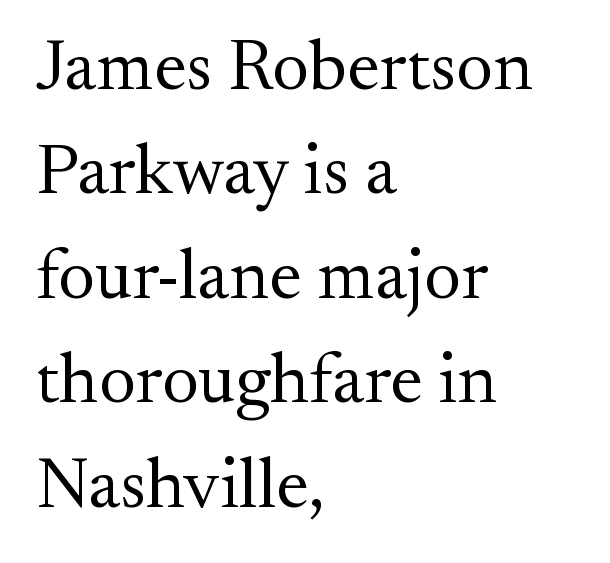
Q: Is the text bold? A: No.
Q: Is the text italic (slanted)? A: No, it is upright.
Q: Is the typeface a serif or a sans-serif typeface? A: Serif.
Q: Is the text underlined? A: No.
Q: How is the paragraph aligned? A: Left-aligned.
Q: Is the spacing between letters normal or unusually wide? A: Normal.
Q: Is the spacing between lines tight, normal or loose? A: Normal.
Q: Width (condensed, normal, or wide)? A: Normal.
Q: Stroke contrast? A: Medium.
Q: x-height? A: Small.
Q: Monospaced? A: No.
